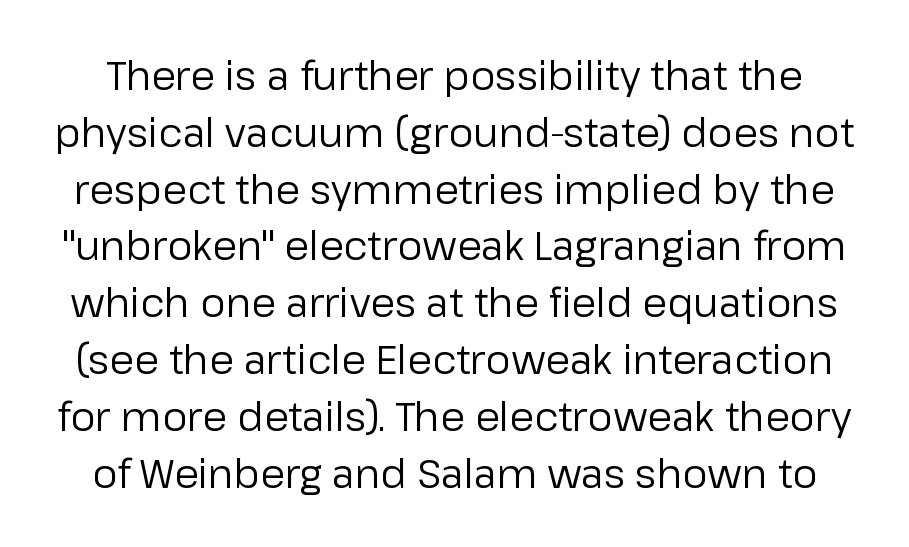
You could not count columns in this text — the font is proportionally spaced. The area under the type is left untouched. The passage shown is not bold in any degree. The face used here is rendered with its standard letterfit. Serif or sans? Sans — the stroke terminals are bare. Posture: straight, roman, zero tilt.
